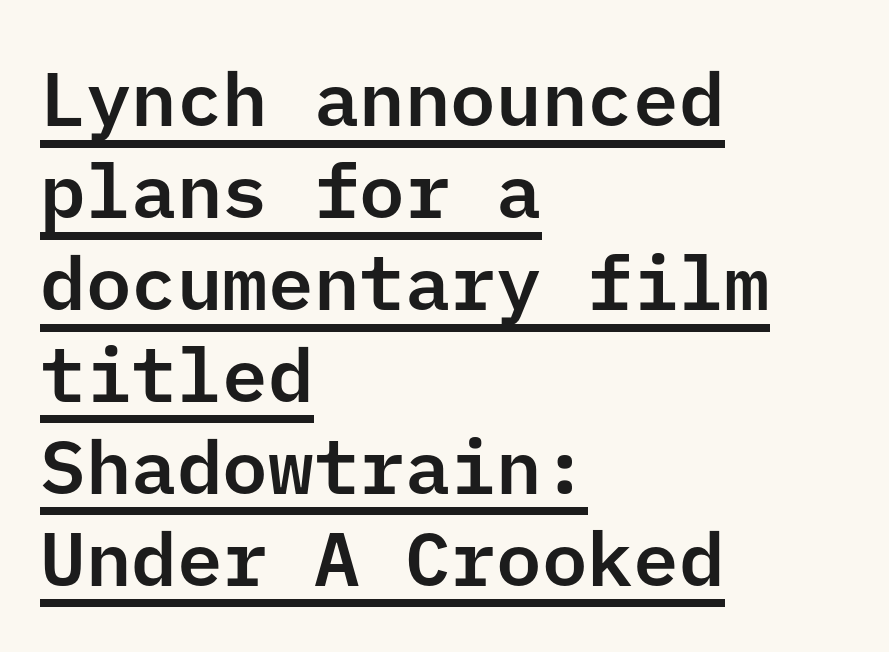
{"serif": "no", "italic": "no", "width": "normal", "stroke_contrast": "low", "x_height": "medium", "underline": "yes", "align": "left", "line_spacing_ratio": 1.21, "letter_spacing": "normal", "letter_spacing_em": 0.0, "glyph_px": 76}
